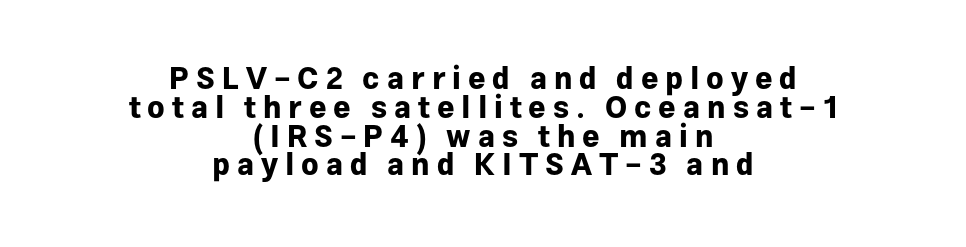
Reading down the block, each line starts at a different indent, mirrored at its end. Is the type bold? Yes — the strokes are clearly thick and heavy. The rendering uses natural spacing where letterforms have individual widths. In terms of letterspacing, this is a distinctly airy, spread setting. Leading is clearly below the norm, producing a dense column. A roman cut, with each character standing at attention.
